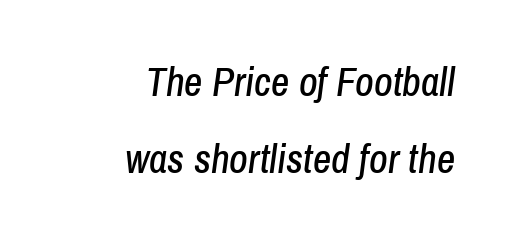
The image shows 40 px condensed type, italic (leaning right); set right-aligned, loose line spacing (1.92x), normal letter spacing, not underlined; low stroke contrast and a medium x-height.
